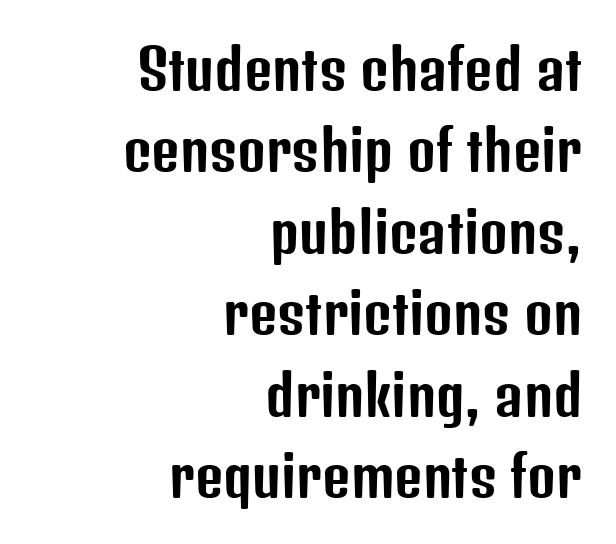
Q: Is the text italic (slanted)? A: No, it is upright.
Q: Is the typeface a serif or a sans-serif typeface? A: Sans-serif.
Q: Is the text underlined? A: No.
Q: How is the paragraph aligned? A: Right-aligned.
Q: Is the spacing between letters normal or unusually wide? A: Normal.
Q: Is the spacing between lines tight, normal or loose? A: Normal.
Q: Width (condensed, normal, or wide)? A: Condensed.
Q: Stroke contrast? A: Low.
Q: x-height? A: Medium.
Q: Monospaced? A: No.
